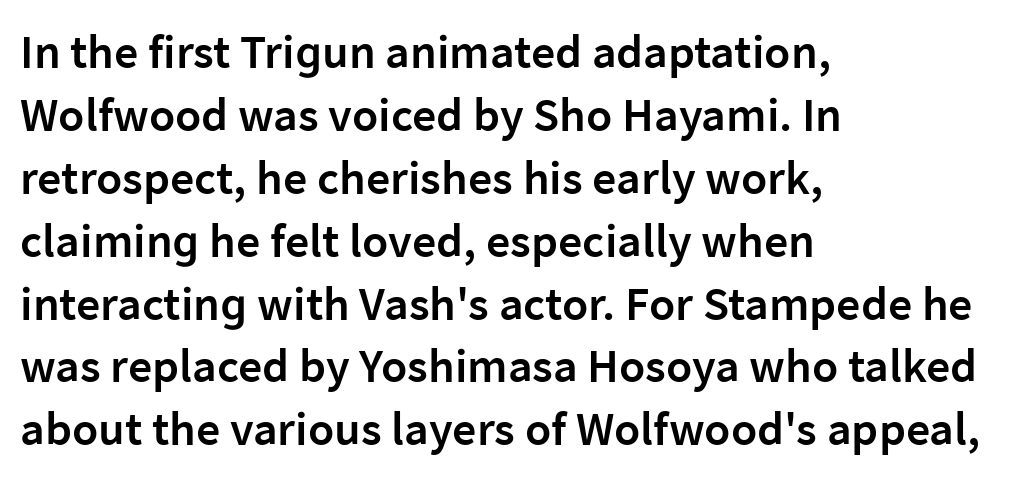
{"serif": "no", "italic": "no", "bold": "semi", "weight": "semibold", "width": "normal", "stroke_contrast": "low", "x_height": "medium", "monospaced": "no", "underline": "no", "align": "left", "line_spacing": "normal", "line_spacing_ratio": 1.31, "letter_spacing": "normal", "letter_spacing_em": 0.0, "glyph_px": 48}
